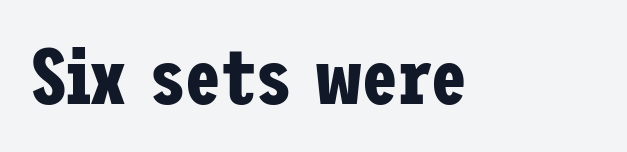
The image shows 79 px bold, condensed sans-serif type, upright; set normal letter spacing, not underlined; low stroke contrast and a medium x-height.
